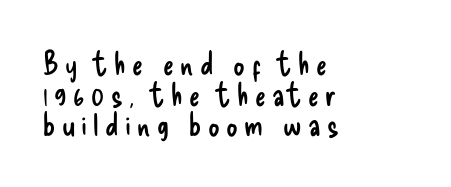
The image shows 32 px regular-weight, condensed sans-serif type, upright; set left-aligned, tight line spacing (0.96x), unusually wide letter spacing (+0.2 em), not underlined; low stroke contrast and a small x-height.
